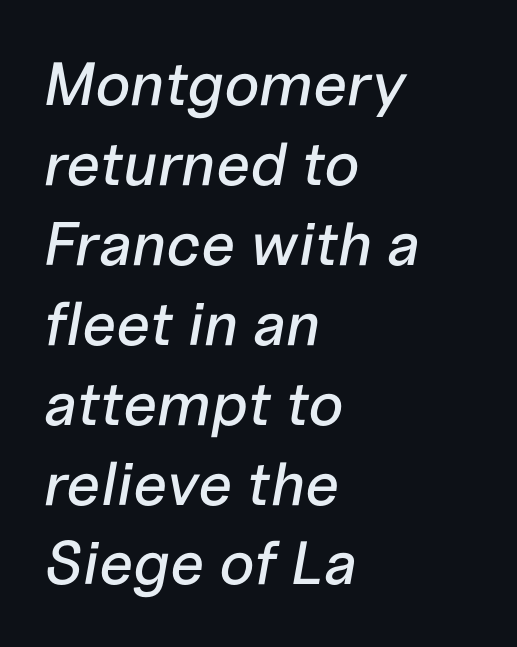
The passage is arranged the way most books set body copy — flush left. When letters slant like this, we call the style italic. Notice how descenders clear the ascenders below comfortably — that's standard leading. The rendering uses natural spacing where letterforms have individual widths. Decoration check: the copy has no underline. Inter-character spacing is left at the font's built-in metrics.
